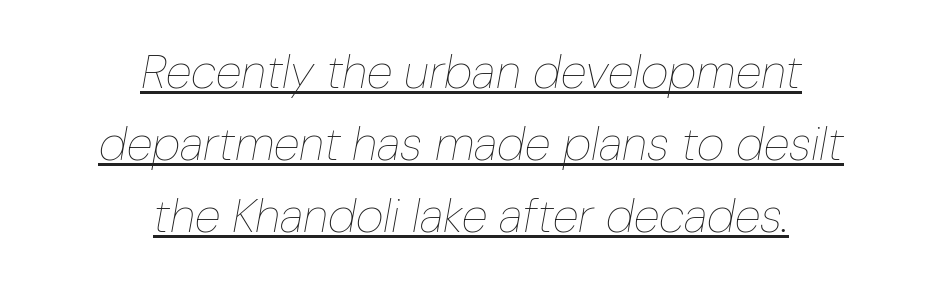
The image shows 48 px thin, condensed type, italic (leaning right); set centered, normal line spacing (1.5x), normal letter spacing, underlined; low stroke contrast and a medium x-height.
